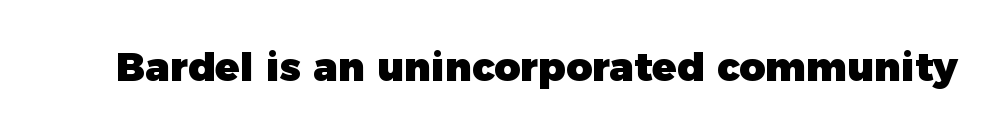
The image shows 40 px heavy sans-serif type, upright; set normal letter spacing, not underlined; low stroke contrast and a medium x-height.
